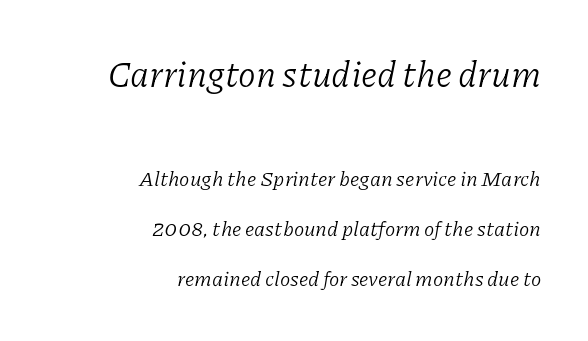
{"serif": "yes", "italic": "yes", "lean": "right", "slant_degrees": 11, "bold": "no", "weight": "light", "width": "normal", "stroke_contrast": "low", "x_height": "medium", "monospaced": "no", "underline": "no", "align": "right", "line_spacing": "loose", "line_spacing_ratio": 2.39, "letter_spacing": "normal", "letter_spacing_em": 0.0, "larger_block": "first", "size_ratio": 1.71, "glyph_px": 36}
